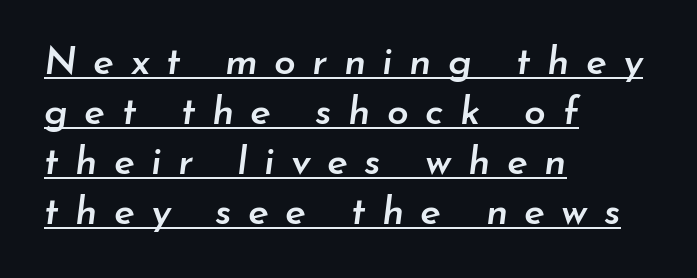
The image shows 39 px semibold type, italic (leaning right); set left-aligned, normal line spacing (1.28x), unusually wide letter spacing (+0.42 em), underlined; low stroke contrast and a small x-height.
